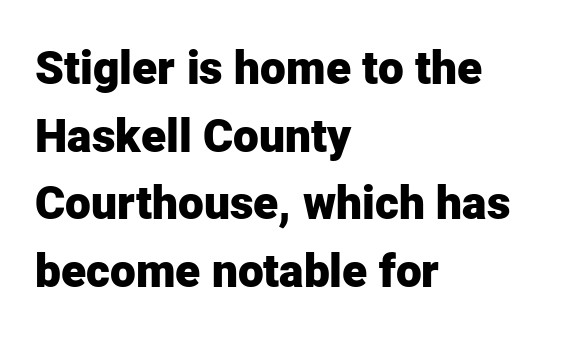
The image shows 46 px heavy sans-serif type, upright; set left-aligned, normal line spacing (1.47x), normal letter spacing, not underlined; low stroke contrast and a medium x-height.
